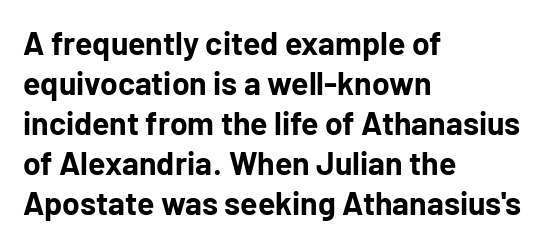
Each line starts at the same left margin while the right side varies. The letters are bold, with thick, heavy strokes. A bare baseline throughout the passage. The tracking reads as untouched default to a designer's eye.
